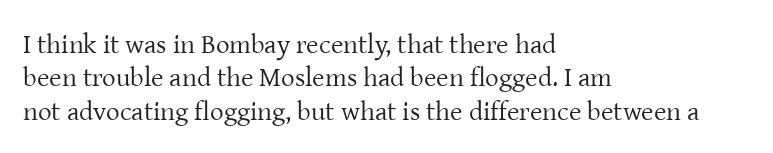
The image shows 27 px text type, upright; set left-aligned, line spacing 1.24x, normal letter spacing, not underlined.
